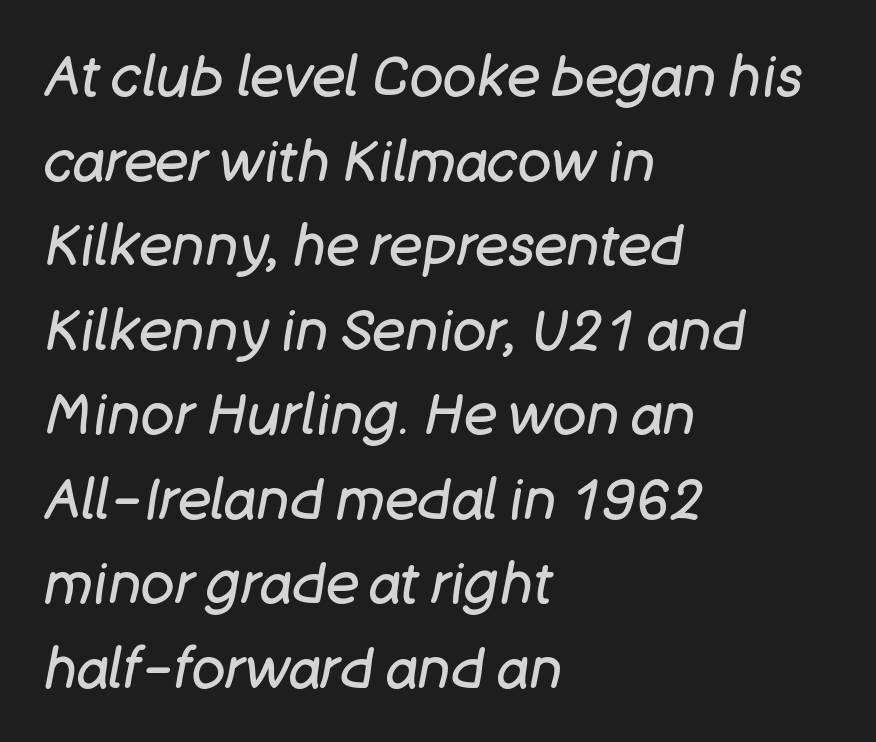
{"italic": "yes", "lean": "right", "slant_degrees": 11, "bold": "no", "weight": "regular", "width": "normal", "stroke_contrast": "low", "x_height": "large", "monospaced": "no", "underline": "no", "align": "left", "line_spacing": "normal", "line_spacing_ratio": 1.51, "letter_spacing": "normal", "letter_spacing_em": 0.0, "glyph_px": 56}
